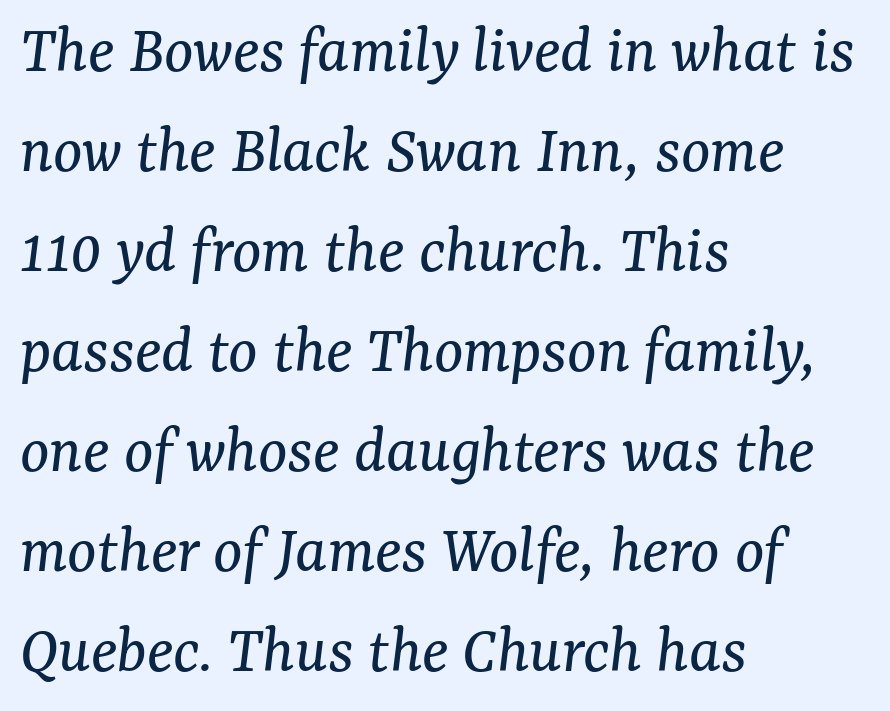
Q: Is the text bold? A: No.
Q: Is the text italic (slanted)? A: Yes, it leans right by about 7 degrees.
Q: Is the typeface a serif or a sans-serif typeface? A: Serif.
Q: Is the text underlined? A: No.
Q: How is the paragraph aligned? A: Left-aligned.
Q: Is the spacing between letters normal or unusually wide? A: Normal.
Q: Is the spacing between lines tight, normal or loose? A: Normal.
Q: Width (condensed, normal, or wide)? A: Normal.
Q: Stroke contrast? A: Medium.
Q: x-height? A: Medium.
Q: Monospaced? A: No.
